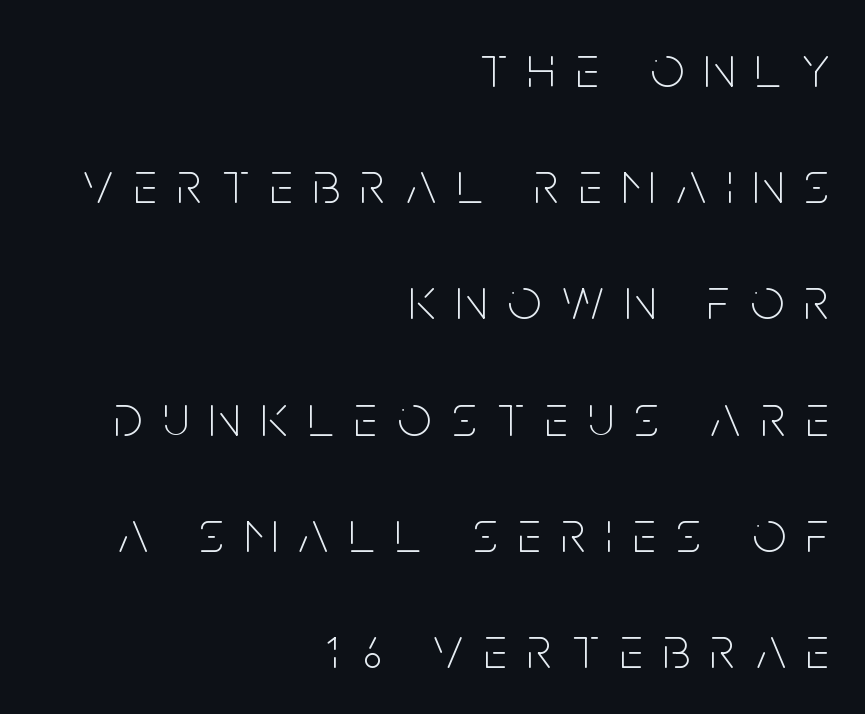
Q: Is the text bold? A: No.
Q: Is the text italic (slanted)? A: No, it is upright.
Q: Is the typeface a serif or a sans-serif typeface? A: Sans-serif.
Q: Is the text underlined? A: No.
Q: How is the paragraph aligned? A: Right-aligned.
Q: Is the spacing between letters normal or unusually wide? A: Unusually wide.
Q: Is the spacing between lines tight, normal or loose? A: Loose.
Q: Width (condensed, normal, or wide)? A: Condensed.
Q: Stroke contrast? A: Low.
Q: x-height? A: Large.
Q: Monospaced? A: No.
